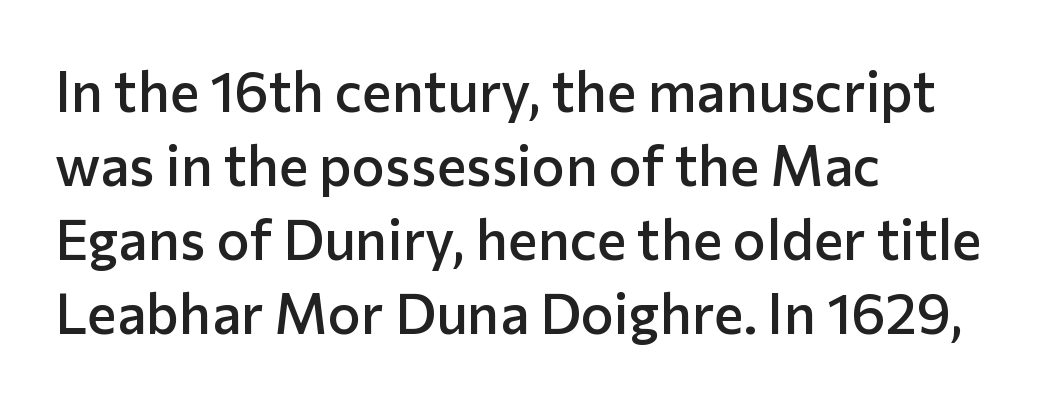
The image shows 56 px semibold sans-serif type, upright; set left-aligned, normal line spacing (1.32x), normal letter spacing, not underlined; low stroke contrast and a medium x-height.
